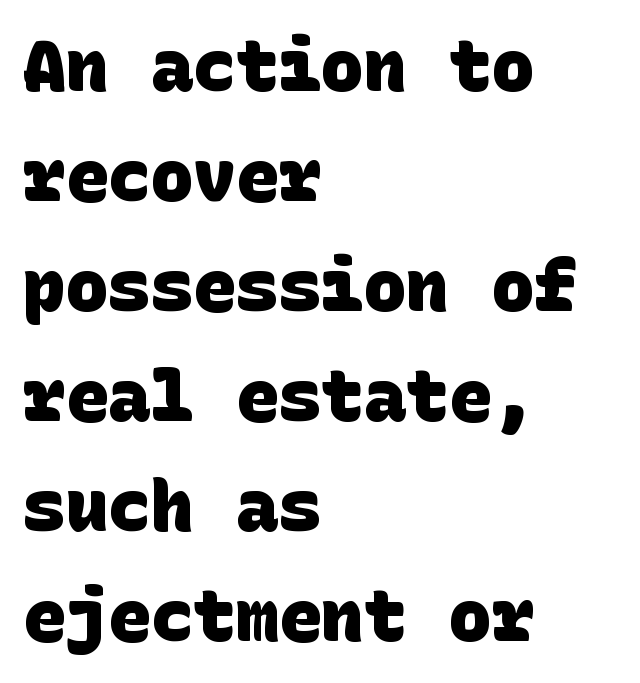
{"serif": "no", "bold": "yes", "weight": "heavy", "width": "normal", "stroke_contrast": "low", "x_height": "large", "underline": "no", "align": "left", "line_spacing": "normal", "line_spacing_ratio": 1.55, "letter_spacing": "normal", "letter_spacing_em": 0.0, "glyph_px": 71}
